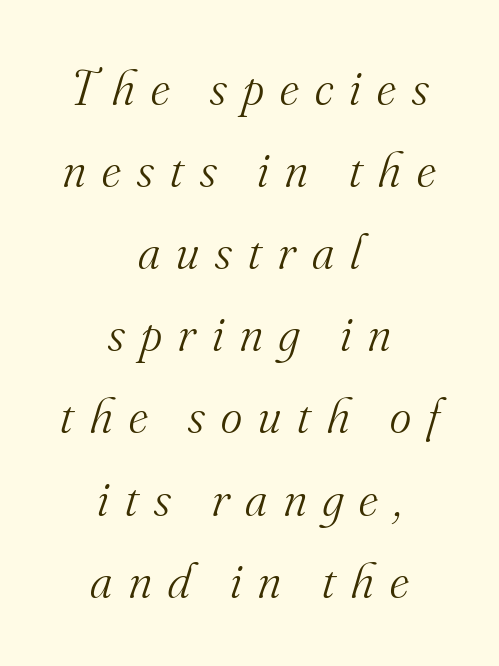
Q: Is the text bold? A: No.
Q: Is the text italic (slanted)? A: Yes, it leans right by about 16 degrees.
Q: Is the typeface a serif or a sans-serif typeface? A: Serif.
Q: Is the text underlined? A: No.
Q: How is the paragraph aligned? A: Centered.
Q: Is the spacing between letters normal or unusually wide? A: Unusually wide.
Q: Is the spacing between lines tight, normal or loose? A: Normal.
Q: Width (condensed, normal, or wide)? A: Normal.
Q: Stroke contrast? A: Medium.
Q: x-height? A: Small.
Q: Monospaced? A: No.
